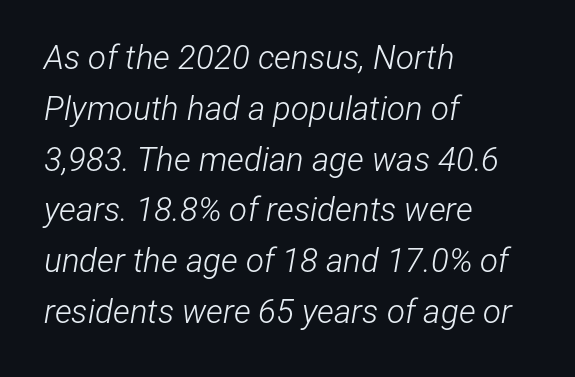
Each new line begins a customary step beneath the previous one. Any mark beneath the type? The region is blank. This sample has the flowing, uneven cadence of proportional lettering. Compared with a typical body face, this is equally light or lighter still.
